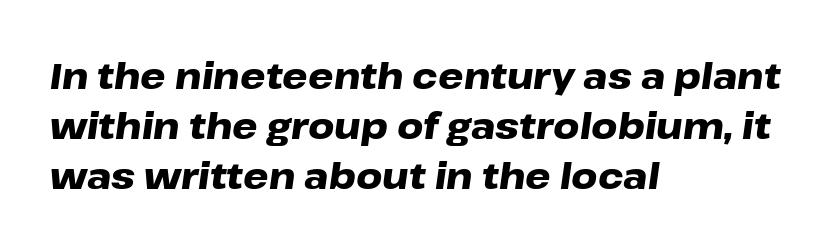
Baseline-to-baseline distance is the conventional proportion of letter height. The type is set solid horizontally, with unmodified tracking. Each letter keeps its own natural width here, so spacing adapts to shape. These lines carry a lot of weight — the face is fully bold.
